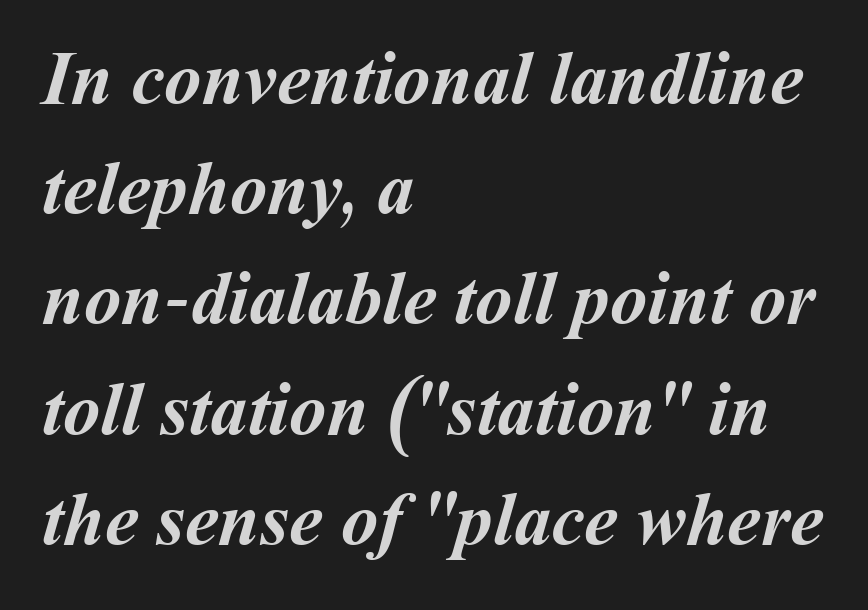
Each line starts at the same left margin while the right side varies. Rows of type keep a routine distance in the vertical direction. Words float on clear page, feet unadorned. The type is set solid horizontally, with unmodified tracking.
